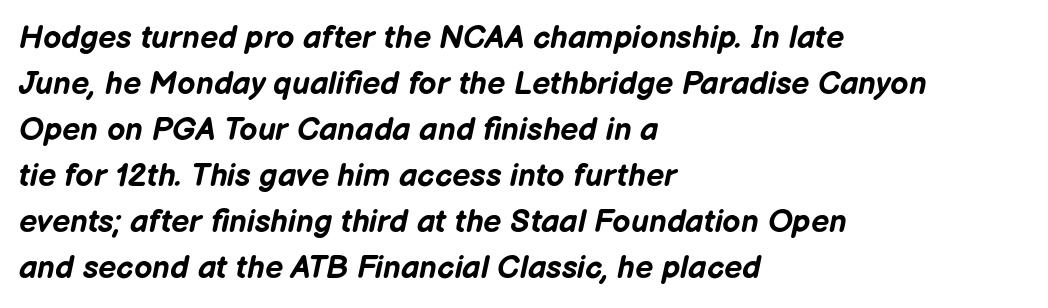
{"italic": "yes", "lean": "right", "slant_degrees": 12, "bold": "yes", "weight": "bold", "width": "normal", "stroke_contrast": "low", "x_height": "medium", "monospaced": "no", "underline": "no", "align": "left", "line_spacing": "normal", "line_spacing_ratio": 1.44, "letter_spacing": "normal", "letter_spacing_em": 0.0, "glyph_px": 32}
